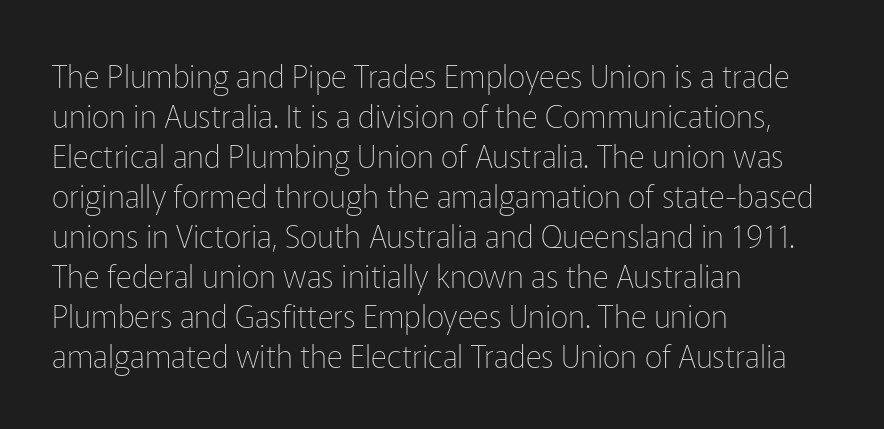
The image shows 31 px thin sans-serif type, upright; set left-aligned, normal line spacing (1.29x), normal letter spacing, not underlined; low stroke contrast and a medium x-height.
